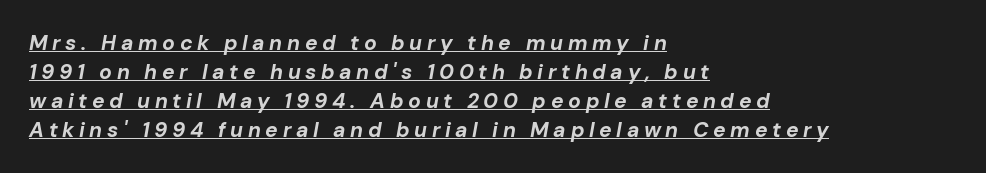
How are the letters spaced? Widely, with obvious added tracking. Typographic density is high because the face is bold. Looking at the ascenders, they clearly lean. These lines are set flush left with a ragged right edge. Compared with typical paragraphs, the rows here are spaced about the same. In designer terms, the underline attribute is active on this setting.
